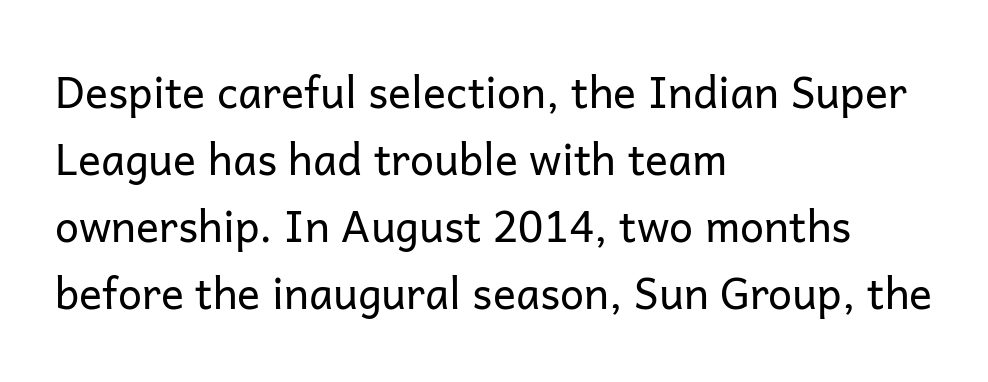
The image shows 43 px regular-weight sans-serif type, upright; set left-aligned, normal line spacing (1.56x), normal letter spacing, not underlined; low stroke contrast and a medium x-height.
